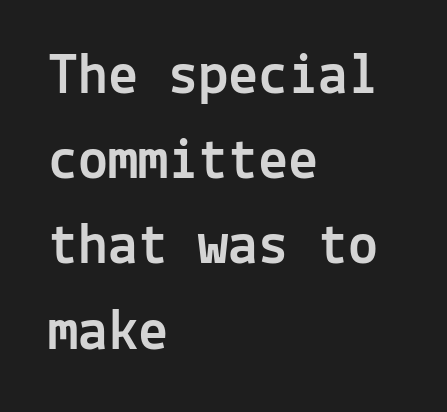
The image shows 60 px sans-serif type, upright, monospaced; set left-aligned, normal line spacing (1.42x), normal letter spacing, not underlined; a medium x-height.
